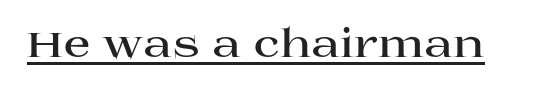
Is this a sans? No — the strokes have serifs. The letters advance in unequal steps, a hallmark of proportional type. This is underlined copy, the kind a proofreader might mark for attention. How heavy is the stroke? Heavy — this is a bold. Posture: straight, roman, zero tilt.
